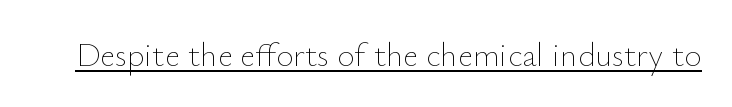
{"italic": "no", "bold": "no", "weight": "thin", "width": "normal", "stroke_contrast": "low", "x_height": "small", "monospaced": "no", "underline": "yes", "letter_spacing": "normal", "letter_spacing_em": 0.0, "glyph_px": 33}
